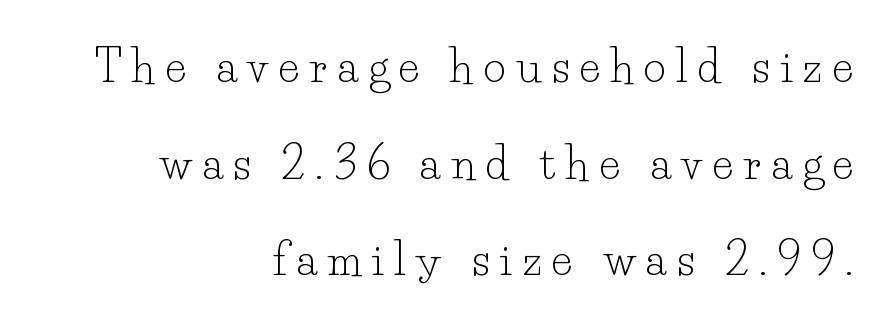
{"serif": "yes", "italic": "no", "bold": "no", "weight": "light", "width": "normal", "stroke_contrast": "low", "x_height": "small", "monospaced": "no", "underline": "no", "align": "right", "line_spacing": "loose", "line_spacing_ratio": 2.25, "letter_spacing": "wide", "letter_spacing_em": 0.25, "glyph_px": 43}
